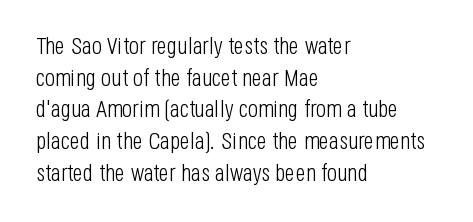
The image shows 24 px text type, upright; set left-aligned, normal line spacing (1.32x), normal letter spacing, not underlined.
